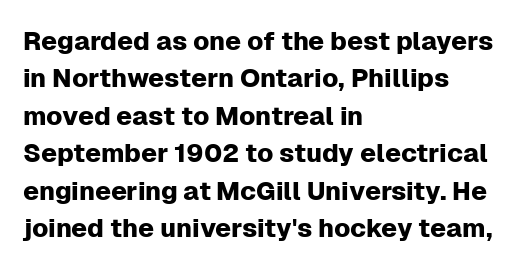
{"italic": "no", "underline": "no", "align": "left", "line_spacing": "normal", "line_spacing_ratio": 1.44, "letter_spacing": "normal", "letter_spacing_em": 0.0, "glyph_px": 26}
